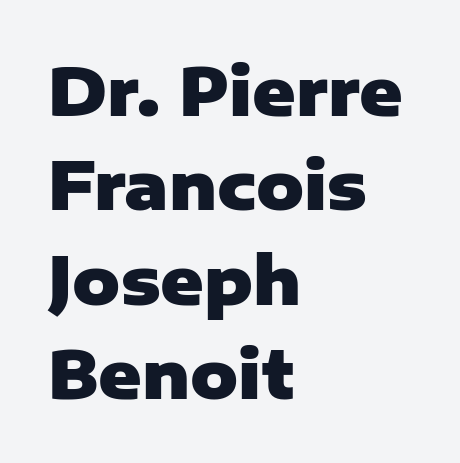
Q: Is the text bold? A: Yes.
Q: Is the text italic (slanted)? A: No, it is upright.
Q: Is the typeface a serif or a sans-serif typeface? A: Sans-serif.
Q: Is the text underlined? A: No.
Q: How is the paragraph aligned? A: Left-aligned.
Q: Is the spacing between letters normal or unusually wide? A: Normal.
Q: Is the spacing between lines tight, normal or loose? A: Normal.
Q: Width (condensed, normal, or wide)? A: Normal.
Q: Stroke contrast? A: Low.
Q: x-height? A: Medium.
Q: Monospaced? A: No.
